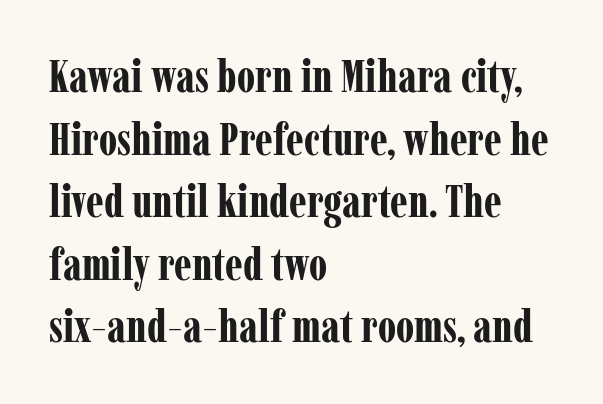
Q: Is the text bold? A: Yes.
Q: Is the text italic (slanted)? A: No, it is upright.
Q: Is the typeface a serif or a sans-serif typeface? A: Serif.
Q: Is the text underlined? A: No.
Q: How is the paragraph aligned? A: Left-aligned.
Q: Is the spacing between letters normal or unusually wide? A: Normal.
Q: Is the spacing between lines tight, normal or loose? A: Normal.
Q: Width (condensed, normal, or wide)? A: Condensed.
Q: Stroke contrast? A: Low.
Q: x-height? A: Medium.
Q: Monospaced? A: No.
